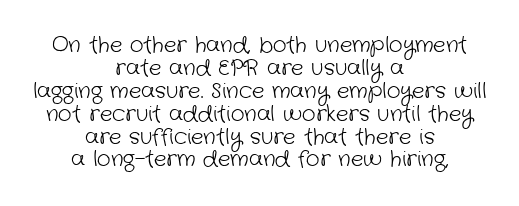
Unmarked baselines from the first word to the last. Nothing heavy about these letters — not bold at all. Leftover space on each line is divided equally before and after the words. The type is set solid horizontally, with unmodified tracking. This block would grow much taller if given ordinary leading; it's compressed now.
